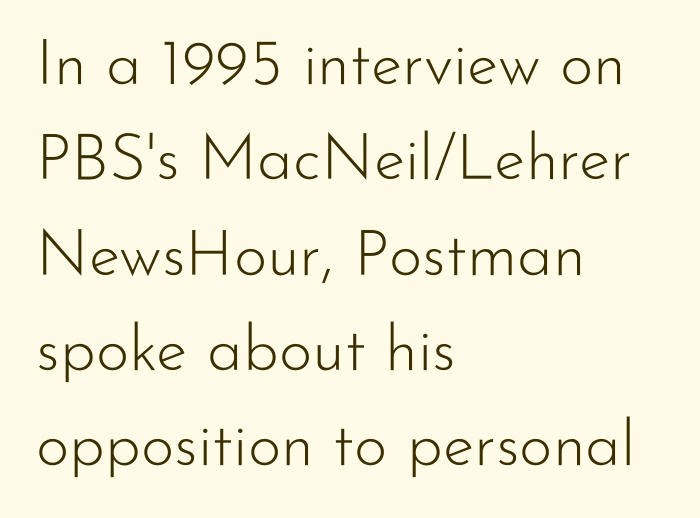
The image shows 64 px light sans-serif type, upright; set left-aligned, normal line spacing (1.49x), normal letter spacing, not underlined; low stroke contrast and a small x-height.
